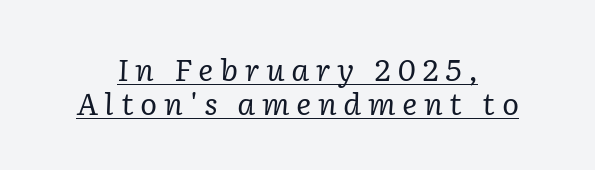
The image shows 29 px regular-weight serif type, italic (leaning right); set centered, line spacing 1.17x, unusually wide letter spacing (+0.22 em), underlined; low stroke contrast and a medium x-height.
